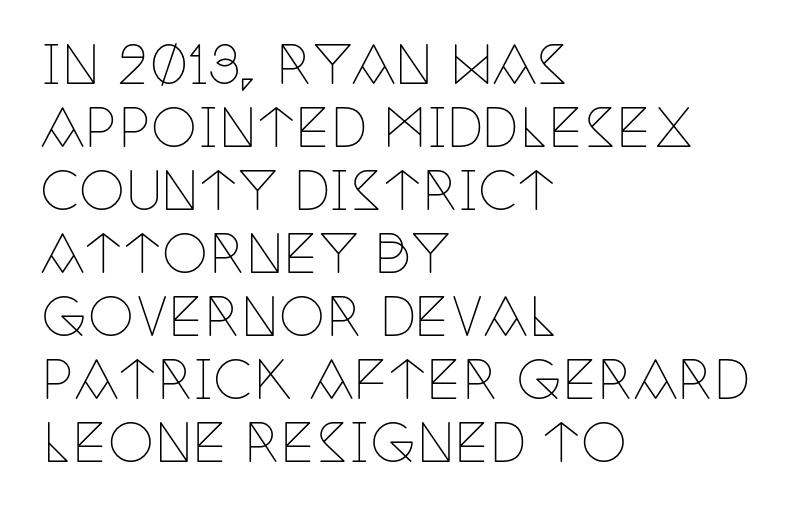
The image shows 52 px thin, condensed serif type, upright; set left-aligned, line spacing 1.21x, normal letter spacing, not underlined; low stroke contrast and a large x-height.
